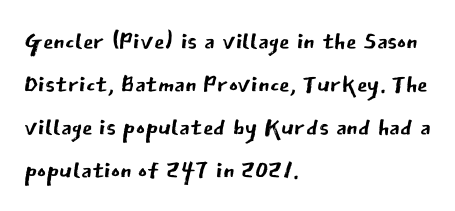
The image shows 34 px regular-weight sans-serif type, upright; set left-aligned, normal line spacing (1.26x), normal letter spacing, not underlined; low stroke contrast and a medium x-height.
